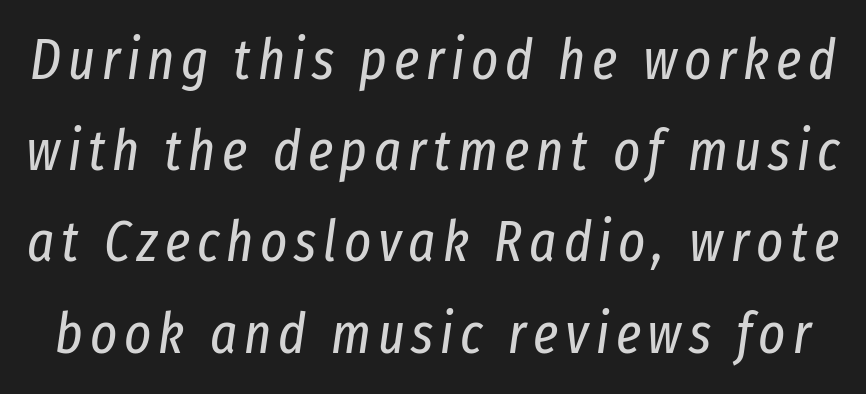
{"italic": "yes", "lean": "right", "slant_degrees": 8, "bold": "no", "weight": "regular", "width": "condensed", "stroke_contrast": "low", "x_height": "medium", "monospaced": "no", "underline": "no", "line_spacing": "normal", "line_spacing_ratio": 1.6, "glyph_px": 57}
